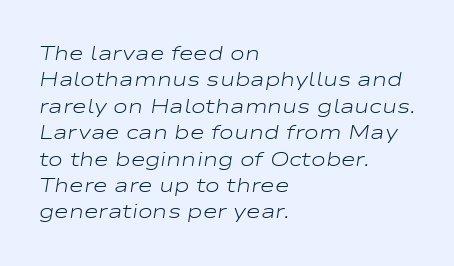
The image shows 20 px text type, italic (leaning right); set left-aligned, normal line spacing (1.32x), normal letter spacing, not underlined.
